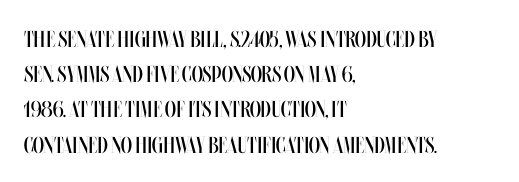
{"italic": "no", "bold": "no", "underline": "no", "align": "left", "line_spacing": "normal", "line_spacing_ratio": 1.53, "letter_spacing": "normal", "letter_spacing_em": 0.0, "glyph_px": 23}
